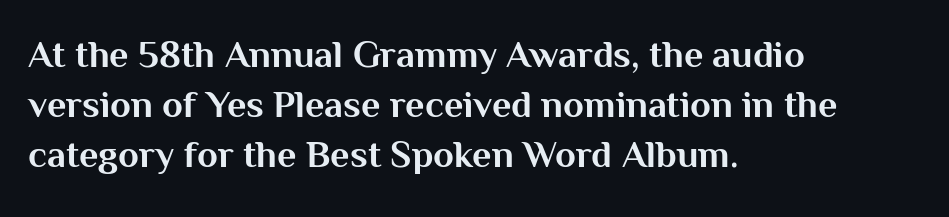
Q: Is the text bold? A: Yes.
Q: Is the text italic (slanted)? A: No, it is upright.
Q: Is the typeface a serif or a sans-serif typeface? A: Sans-serif.
Q: Is the text underlined? A: No.
Q: How is the paragraph aligned? A: Left-aligned.
Q: Is the spacing between letters normal or unusually wide? A: Normal.
Q: Is the spacing between lines tight, normal or loose? A: Normal.
Q: Width (condensed, normal, or wide)? A: Normal.
Q: Stroke contrast? A: Medium.
Q: x-height? A: Medium.
Q: Monospaced? A: No.
